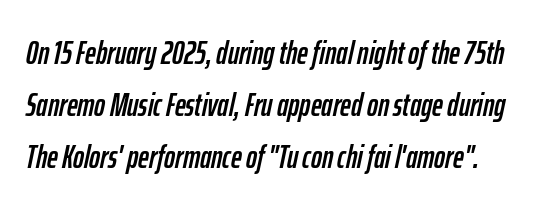
The image shows 33 px condensed type, italic (leaning right); set left-aligned, normal line spacing (1.58x), normal letter spacing, not underlined; low stroke contrast and a medium x-height.
